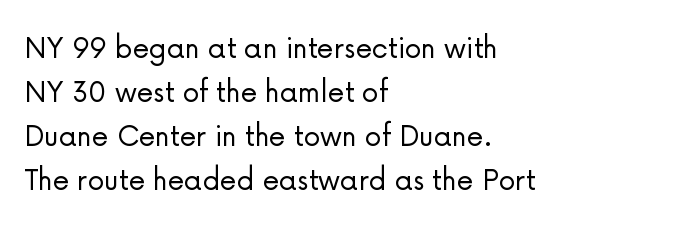
There is no visible air inserted between adjacent glyphs. Posture: upright roman. A typesetter would call this leading conventional body-copy spacing. These lines stack with their left ends in a neat column. A quiet, ordinary-to-light weight characterises the typeface. Letterform terminals end flat and unadorned throughout the passage.
